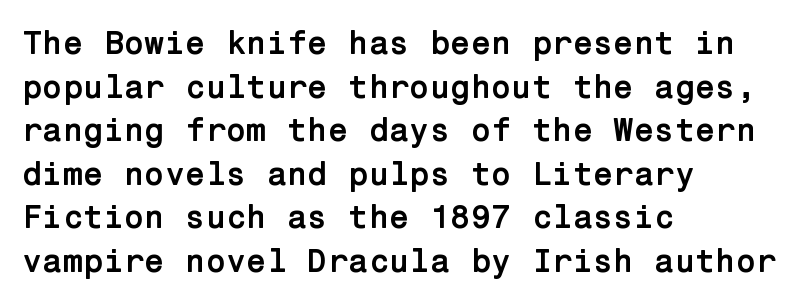
{"serif": "no", "italic": "no", "bold": "yes", "weight": "semibold", "width": "normal", "stroke_contrast": "low", "x_height": "medium", "underline": "no", "align": "left", "line_spacing": "normal", "line_spacing_ratio": 1.32, "letter_spacing": "normal", "letter_spacing_em": 0.0, "glyph_px": 33}
